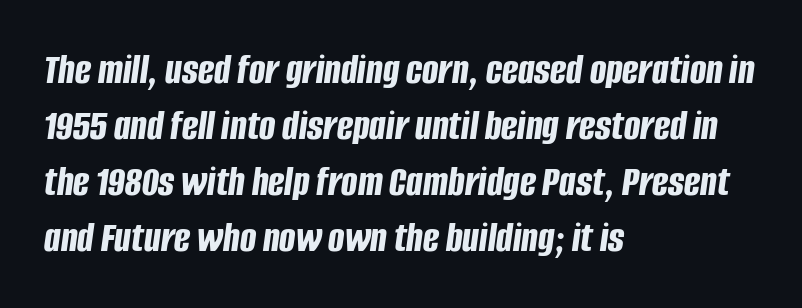
The image shows 43 px bold, condensed type, italic (leaning right); set left-aligned, normal line spacing (1.3x), normal letter spacing, not underlined; low stroke contrast and a large x-height.
